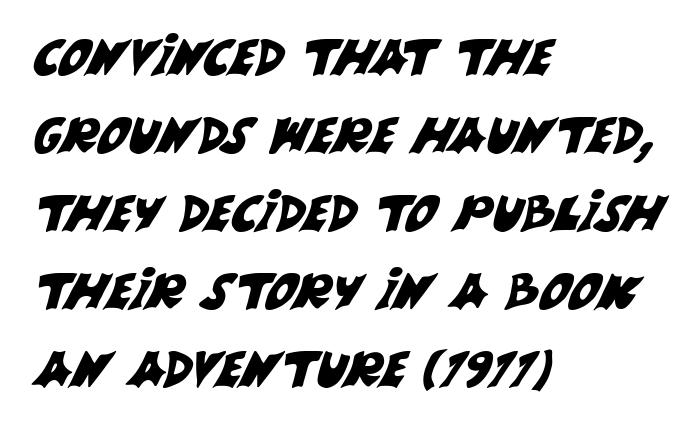
The image shows 49 px sans-serif type; set left-aligned, normal line spacing (1.59x), normal letter spacing, not underlined; medium stroke contrast and a large x-height.
